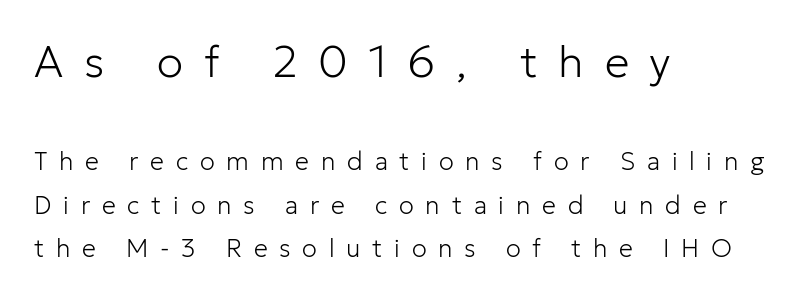
The passage shown has open, widely tracked lettering throughout. Teacher's note: observe the even left margin — that is flush-left alignment. Designer's note — italics off, roman on. The block sitting higher on the canvas is the one with enlarged characters. Think of a printed novel: that variable character pitch is what you see here.
